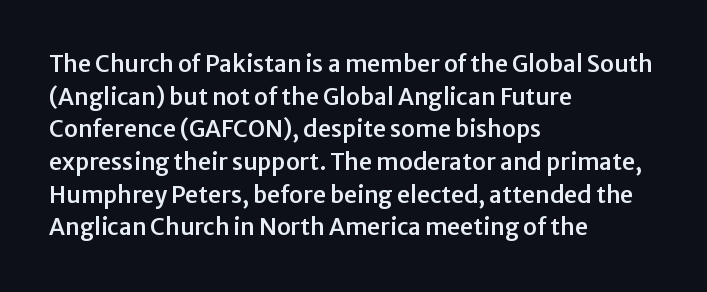
Q: Is the text italic (slanted)? A: No, it is upright.
Q: Is the text underlined? A: No.
Q: How is the paragraph aligned? A: Left-aligned.
Q: Is the spacing between letters normal or unusually wide? A: Normal.
Q: Is the spacing between lines tight, normal or loose? A: Normal.
